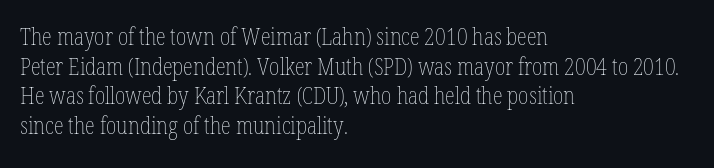
The image shows 23 px text type, upright; set left-aligned, normal line spacing (1.29x), normal letter spacing, not underlined.
